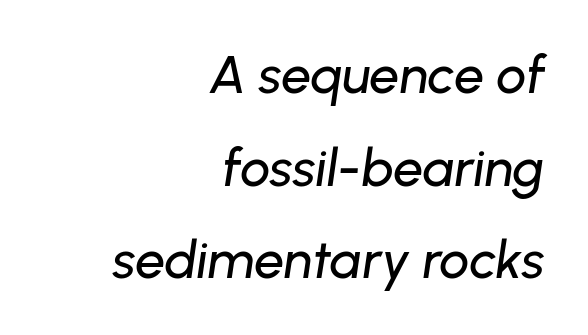
Q: Is the text italic (slanted)? A: Yes, it leans right by about 8 degrees.
Q: Is the text underlined? A: No.
Q: How is the paragraph aligned? A: Right-aligned.
Q: Is the spacing between letters normal or unusually wide? A: Normal.
Q: Width (condensed, normal, or wide)? A: Normal.
Q: Stroke contrast? A: Low.
Q: x-height? A: Medium.
Q: Monospaced? A: No.
